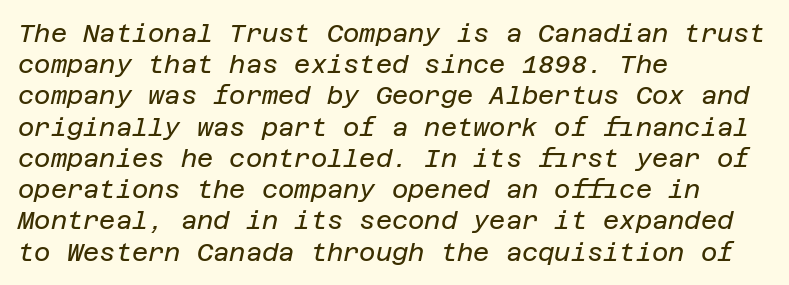
The image shows 25 px text type, italic (leaning right); set left-aligned, normal line spacing (1.25x), normal letter spacing, not underlined.
